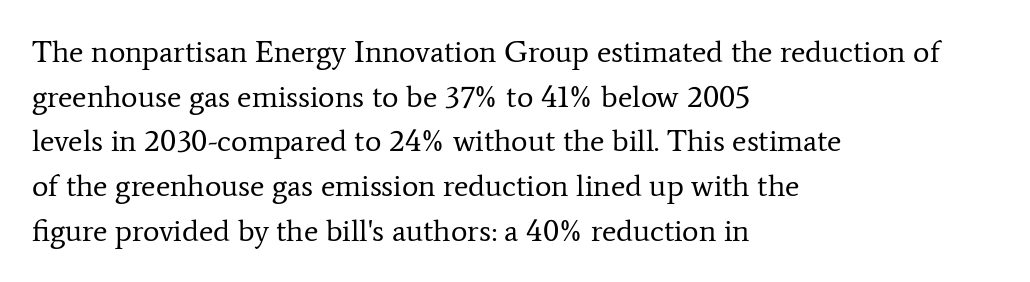
Q: Is the text bold? A: No.
Q: Is the text italic (slanted)? A: No, it is upright.
Q: Is the typeface a serif or a sans-serif typeface? A: Serif.
Q: Is the text underlined? A: No.
Q: How is the paragraph aligned? A: Left-aligned.
Q: Is the spacing between letters normal or unusually wide? A: Normal.
Q: Is the spacing between lines tight, normal or loose? A: Normal.
Q: Width (condensed, normal, or wide)? A: Normal.
Q: Stroke contrast? A: Low.
Q: x-height? A: Medium.
Q: Monospaced? A: No.
